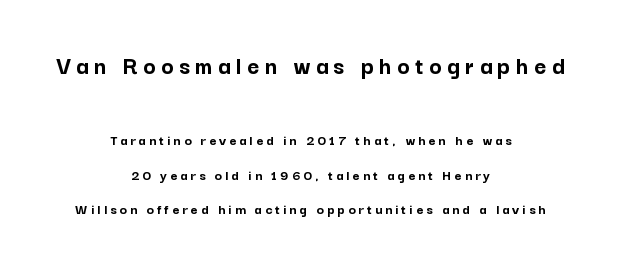
Honestly, the rows look like they've been pulled way apart. Anything drawn beneath the words? Only blank space. Between one letter and the next there's a generous, obvious gap. Character size in the leading block exceeds that of the trailing block.
